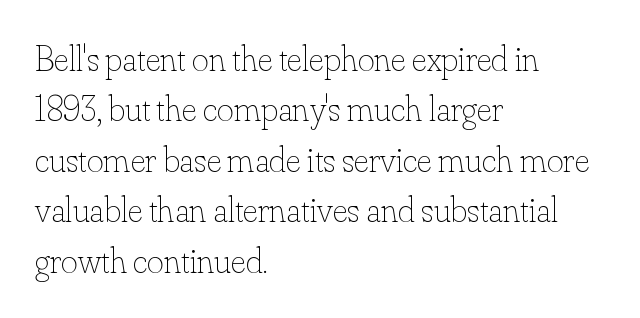
The image shows 36 px thin type, upright; set left-aligned, normal line spacing (1.4x), normal letter spacing, not underlined; low stroke contrast and a small x-height.
